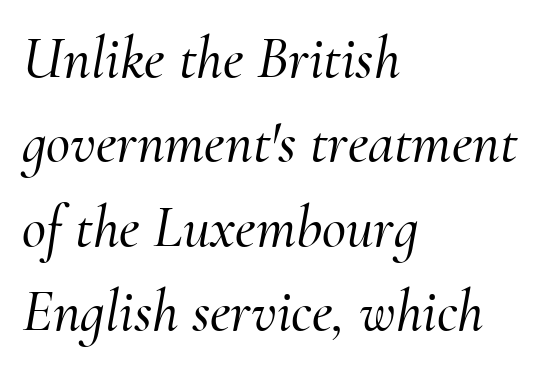
Q: Is the text italic (slanted)? A: Yes, it leans right by about 10 degrees.
Q: Is the typeface a serif or a sans-serif typeface? A: Serif.
Q: Is the text underlined? A: No.
Q: How is the paragraph aligned? A: Left-aligned.
Q: Is the spacing between letters normal or unusually wide? A: Normal.
Q: Is the spacing between lines tight, normal or loose? A: Normal.
Q: Width (condensed, normal, or wide)? A: Normal.
Q: Stroke contrast? A: Medium.
Q: x-height? A: Small.
Q: Monospaced? A: No.
